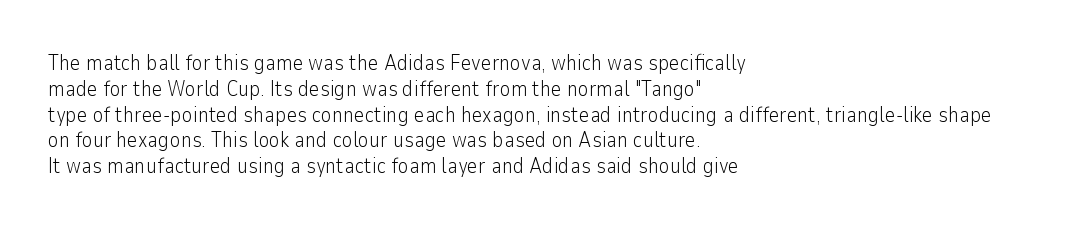
Q: Is the text bold? A: No.
Q: Is the text italic (slanted)? A: No, it is upright.
Q: Is the text underlined? A: No.
Q: How is the paragraph aligned? A: Left-aligned.
Q: Is the spacing between letters normal or unusually wide? A: Normal.
